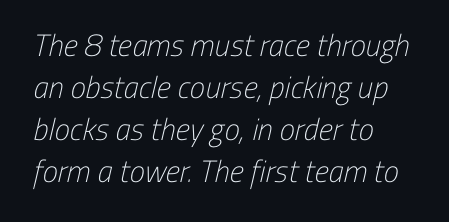
Q: Is the text bold? A: No.
Q: Is the typeface a serif or a sans-serif typeface? A: Sans-serif.
Q: Is the text underlined? A: No.
Q: How is the paragraph aligned? A: Left-aligned.
Q: Is the spacing between letters normal or unusually wide? A: Normal.
Q: Is the spacing between lines tight, normal or loose? A: Normal.
Q: Width (condensed, normal, or wide)? A: Condensed.
Q: Stroke contrast? A: Low.
Q: x-height? A: Medium.
Q: Monospaced? A: No.
